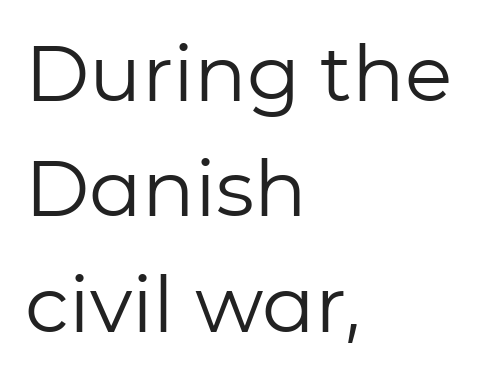
Q: Is the text bold? A: No.
Q: Is the text italic (slanted)? A: No, it is upright.
Q: Is the typeface a serif or a sans-serif typeface? A: Sans-serif.
Q: Is the text underlined? A: No.
Q: How is the paragraph aligned? A: Left-aligned.
Q: Is the spacing between letters normal or unusually wide? A: Normal.
Q: Is the spacing between lines tight, normal or loose? A: Normal.
Q: Width (condensed, normal, or wide)? A: Normal.
Q: Stroke contrast? A: Low.
Q: x-height? A: Medium.
Q: Monospaced? A: No.
